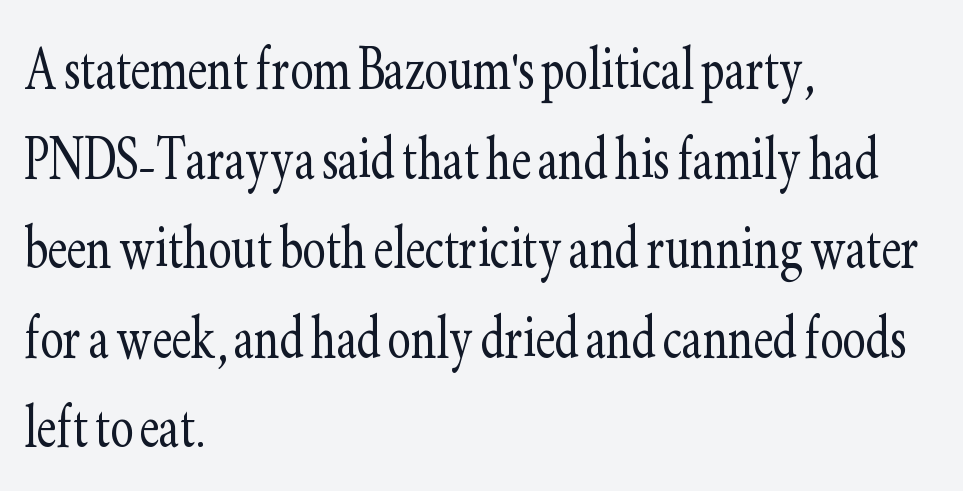
The image shows 70 px light, condensed serif type, upright; set left-aligned, normal line spacing (1.28x), normal letter spacing, not underlined; low stroke contrast and a small x-height.
